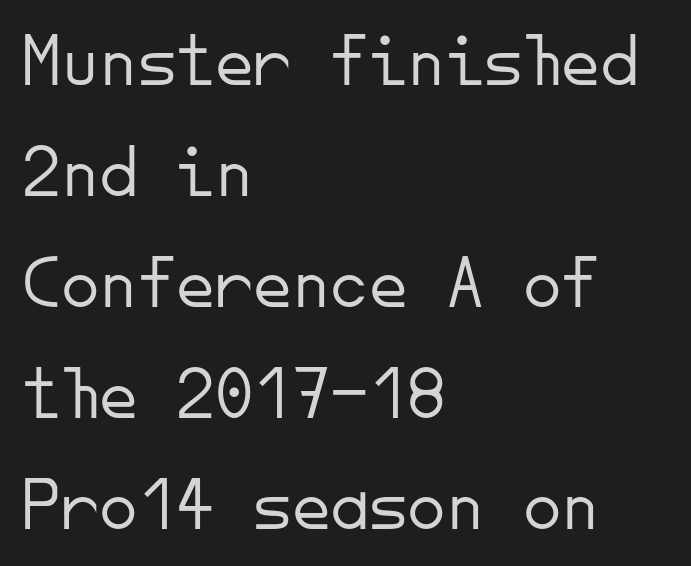
The passage shown is typeset with a sans-serif family. The axis of the letterforms is exactly vertical. Regarding leading, the lines here are spaced in the standard way. Default kerning and tracking; the words read as compact shapes.
